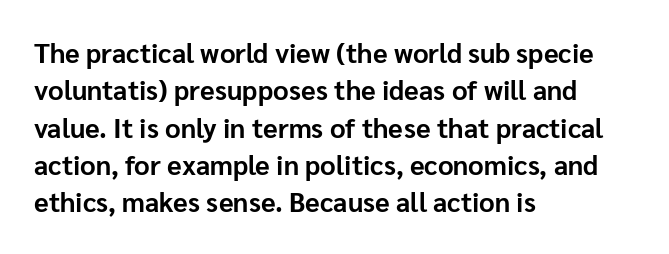
Q: Is the text bold? A: Yes.
Q: Is the text italic (slanted)? A: No, it is upright.
Q: Is the text underlined? A: No.
Q: How is the paragraph aligned? A: Left-aligned.
Q: Is the spacing between letters normal or unusually wide? A: Normal.
Q: Is the spacing between lines tight, normal or loose? A: Normal.
